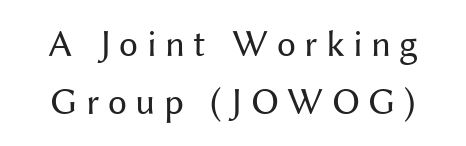
Characters follow at a spacing far wider than the type designer built in. The lettering holds an erect, upright posture throughout. Each letter keeps its own natural width here, so spacing adapts to shape. You can tell from the bare stems that sans-serif type was used. Is the type heavy? It reads as light-to-regular instead.
